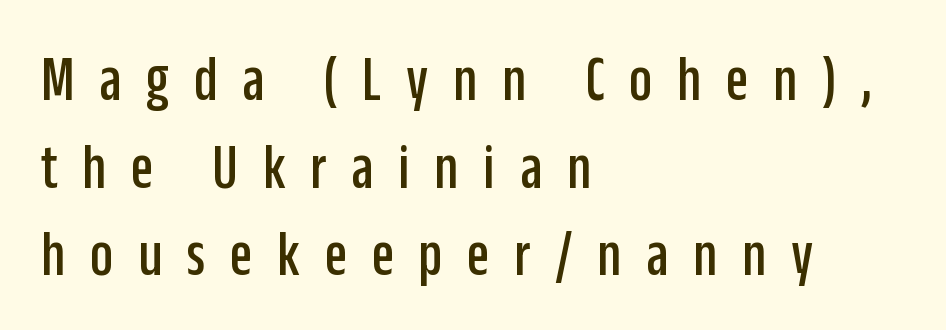
{"serif": "no", "italic": "no", "width": "condensed", "stroke_contrast": "low", "x_height": "large", "monospaced": "no", "underline": "no", "align": "left", "line_spacing": "normal", "line_spacing_ratio": 1.35, "letter_spacing": "wide", "letter_spacing_em": 0.38, "glyph_px": 65}
